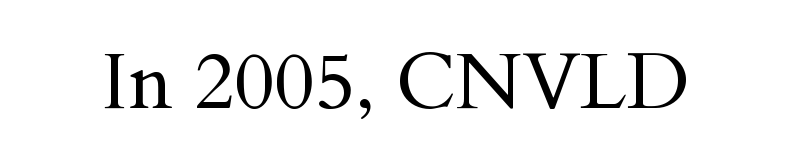
These lines were composed using upright roman letters. The typesetting does not lean heavy: it is not bold. Small tapered or slab feet sit at the stroke ends, so this counts as serif. The horizontal fit of the characters is conventional and even. These lines are rendered in a variable-pitch font. Each row of text sits above clean, open space.
